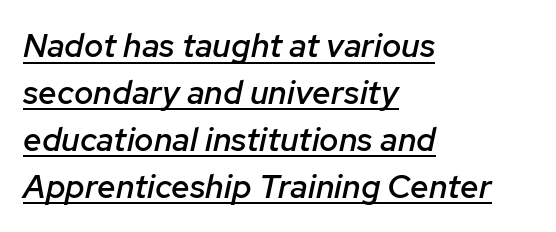
Normally led — the rows are evenly, conventionally spaced. The passage shown is underscored from start to finish. Varying glyph widths throughout — classic text-font behaviour. If you drew a line through each stem, it would be angled. The passage is arranged the way most books set body copy — flush left.
